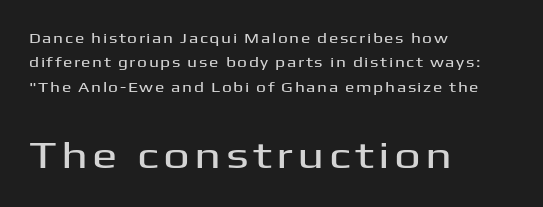
The letters advance in unequal steps, a hallmark of proportional type. Every stem runs plumb, perpendicular to the baseline. Is the block centered? No — it sits flush against the left margin. A typesetter would label this face a sans. The gap between lines stays unmarked.
